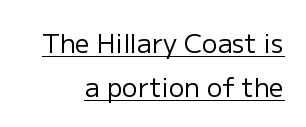
The font is comparable to plain body text, perhaps lighter. When letters stand straight like this, we call the style roman or upright. Typeset ragged left — the right edge is the straight one. A baseline rule has been typeset under these characters. These lines sit exactly where default settings would place them. Honestly, the letter spacing is just normal — you wouldn't notice it.
